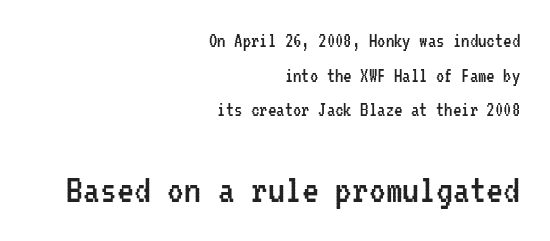
Only glyphs here, with clear space below each row. It's the straight-up-and-down kind of type. This sample uses plain, unmodified letter spacing. The setting favours the right margin, as signatures and pull-quotes sometimes do.
